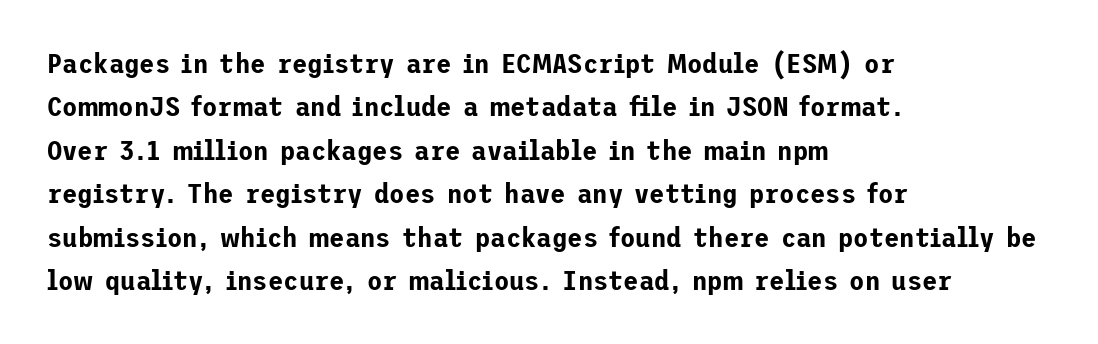
Q: Is the text italic (slanted)? A: No, it is upright.
Q: Is the typeface a serif or a sans-serif typeface? A: Sans-serif.
Q: Is the text underlined? A: No.
Q: How is the paragraph aligned? A: Left-aligned.
Q: Is the spacing between letters normal or unusually wide? A: Normal.
Q: Is the spacing between lines tight, normal or loose? A: Normal.
Q: Width (condensed, normal, or wide)? A: Normal.
Q: Stroke contrast? A: Low.
Q: x-height? A: Medium.
